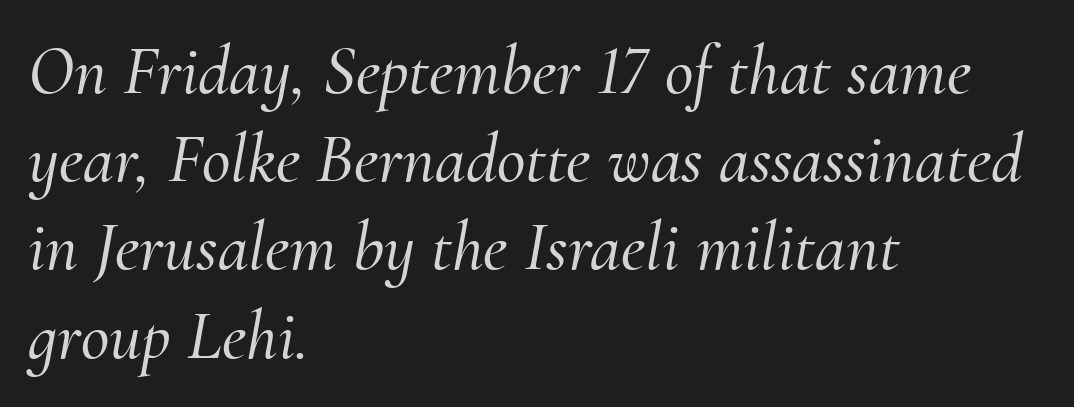
Q: Is the text italic (slanted)? A: Yes, it leans right by about 10 degrees.
Q: Is the typeface a serif or a sans-serif typeface? A: Serif.
Q: Is the text underlined? A: No.
Q: How is the paragraph aligned? A: Left-aligned.
Q: Is the spacing between letters normal or unusually wide? A: Normal.
Q: Is the spacing between lines tight, normal or loose? A: Normal.
Q: Width (condensed, normal, or wide)? A: Normal.
Q: Stroke contrast? A: Medium.
Q: x-height? A: Small.
Q: Monospaced? A: No.
